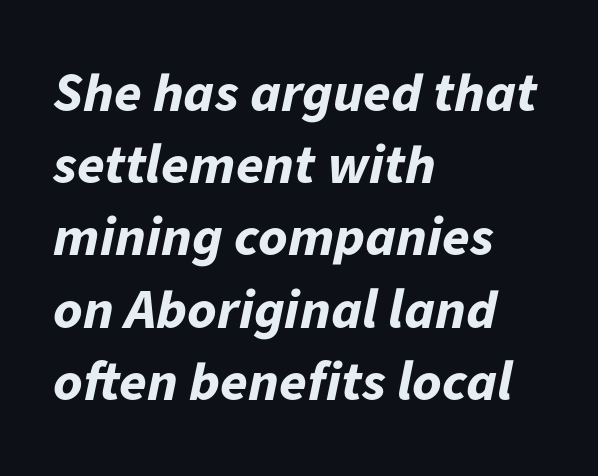
Students, note that the glyphs here touch the page at normal intervals. Students, this is bold: see how much ink each stroke carries. One glance says typical: line gaps are just what's usual. The face used here is proportionally spaced, like ordinary book or web type.
